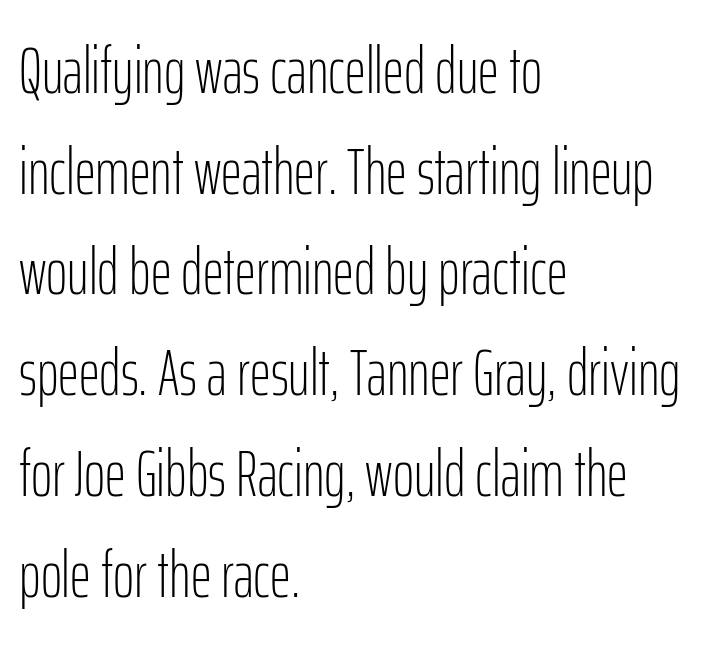
Q: Is the text bold? A: No.
Q: Is the text italic (slanted)? A: No, it is upright.
Q: Is the typeface a serif or a sans-serif typeface? A: Sans-serif.
Q: Is the text underlined? A: No.
Q: How is the paragraph aligned? A: Left-aligned.
Q: Is the spacing between letters normal or unusually wide? A: Normal.
Q: Is the spacing between lines tight, normal or loose? A: Normal.
Q: Width (condensed, normal, or wide)? A: Condensed.
Q: Stroke contrast? A: Low.
Q: x-height? A: Medium.
Q: Monospaced? A: No.
